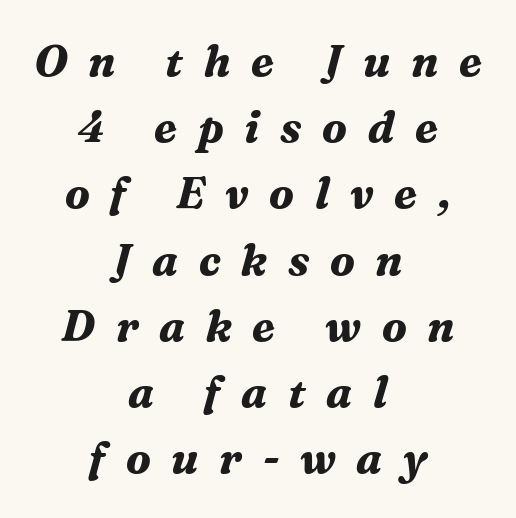
{"serif": "yes", "italic": "yes", "lean": "right", "slant_degrees": 16, "bold": "yes", "weight": "bold", "width": "normal", "stroke_contrast": "medium", "x_height": "medium", "monospaced": "no", "underline": "no", "align": "center", "line_spacing": "normal", "line_spacing_ratio": 1.54, "letter_spacing": "wide", "letter_spacing_em": 0.48, "glyph_px": 43}
